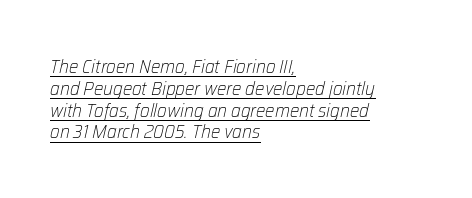
Q: Is the text bold? A: No.
Q: Is the text italic (slanted)? A: Yes, it leans right by about 12 degrees.
Q: Is the text underlined? A: Yes.
Q: How is the paragraph aligned? A: Left-aligned.
Q: Is the spacing between letters normal or unusually wide? A: Normal.
Q: Is the spacing between lines tight, normal or loose? A: Tight.
